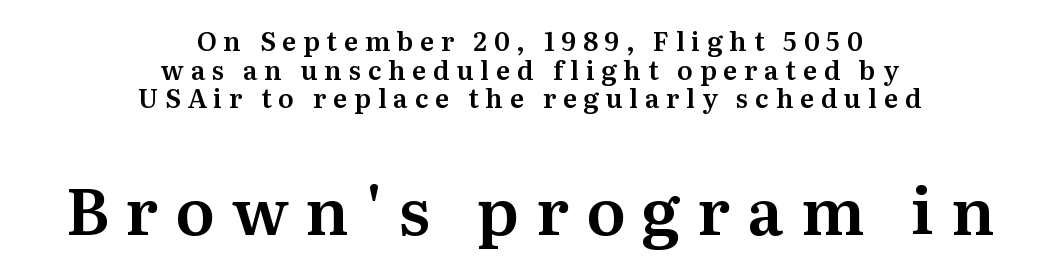
The image shows 65 px serif type, upright; set centered, tight line spacing (1.1x), unusually wide letter spacing (+0.26 em), not underlined; the second (bottom) block is 2.5x larger; medium stroke contrast and a medium x-height.
